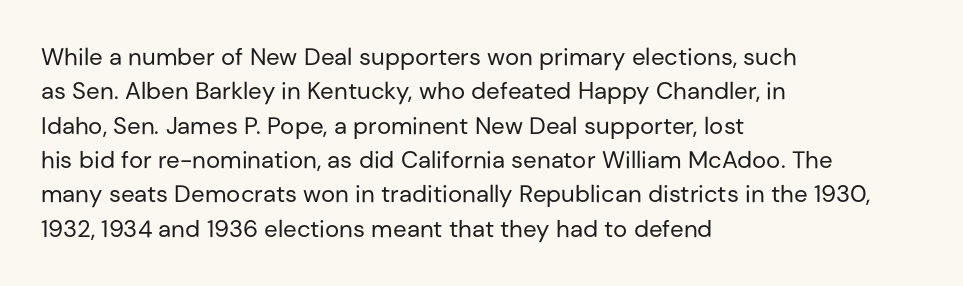
Q: Is the text bold? A: No.
Q: Is the text italic (slanted)? A: No, it is upright.
Q: Is the text underlined? A: No.
Q: How is the paragraph aligned? A: Left-aligned.
Q: Is the spacing between letters normal or unusually wide? A: Normal.
Q: Is the spacing between lines tight, normal or loose? A: Normal.
